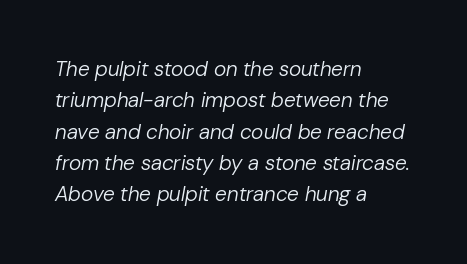
The image shows 21 px text type, italic (leaning right); set left-aligned, normal line spacing (1.49x), normal letter spacing, not underlined.
